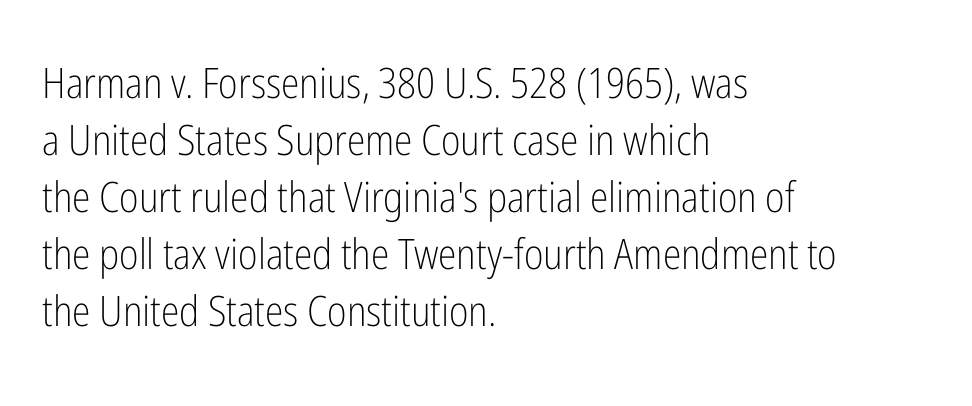
The image shows 42 px light, condensed sans-serif type, upright; set left-aligned, normal line spacing (1.36x), normal letter spacing, not underlined; low stroke contrast and a medium x-height.
